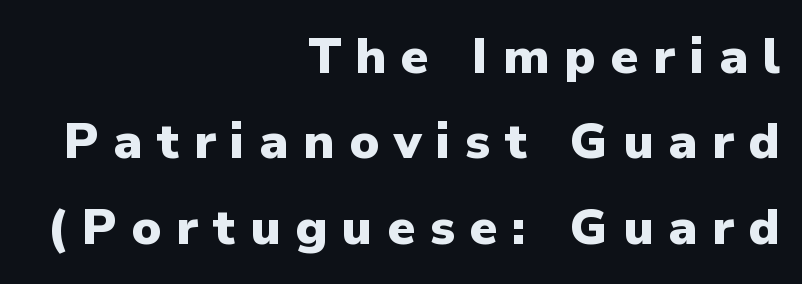
Line endings align vertically; line beginnings do not. Is this a fixed-width face? No — the glyphs have proportional, varying widths. No italicization has been applied; the sample stays upright. Spacing between characters has been opened up far beyond the box default. Caption: bold face, heavy strokes. No word sits above an underline.
